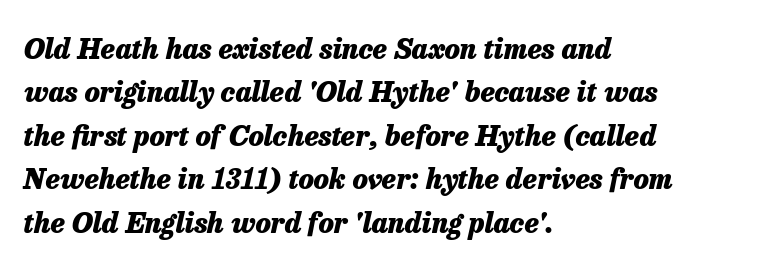
Character widths vary here, with narrow letters taking less room than wide ones. These lines are set flush left with a ragged right edge. The leading is moderate, giving the passage an even texture. Is the type slanted? Yes — the strokes lean at a clear angle. Stroke thickness is high; the sample reads as a true bold.
